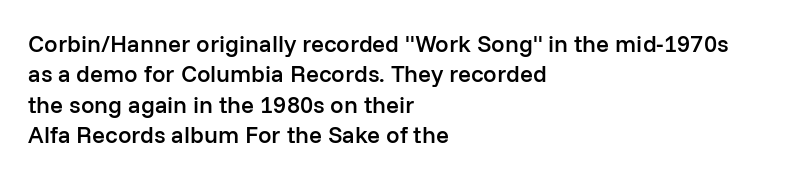
Q: Is the text bold? A: Semi-bold.
Q: Is the text italic (slanted)? A: No, it is upright.
Q: Is the text underlined? A: No.
Q: How is the paragraph aligned? A: Left-aligned.
Q: Is the spacing between letters normal or unusually wide? A: Normal.
Q: Is the spacing between lines tight, normal or loose? A: Normal.
